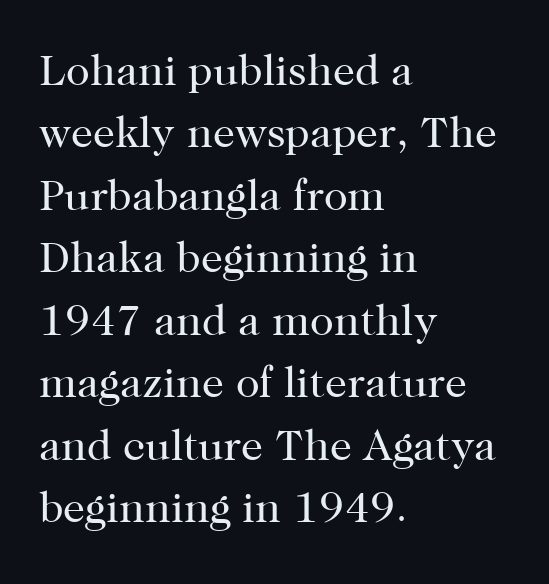
Honestly, the letter spacing is just normal — you wouldn't notice it. A roman cut, with each character standing at attention. Only glyphs here, with clear space below each row. Typeset ragged right — the left edge is the straight one. The typeface chosen for these lines features serifs. The space between consecutive lines is moderate.
